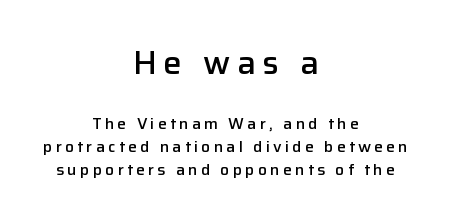
{"serif": "no", "italic": "no", "bold": "semi", "weight": "semibold", "width": "normal", "stroke_contrast": "low", "x_height": "medium", "monospaced": "no", "underline": "no", "align": "center", "line_spacing": "normal", "line_spacing_ratio": 1.44, "letter_spacing": "wide", "letter_spacing_em": 0.2, "larger_block": "first", "size_ratio": 2.06, "glyph_px": 33}
